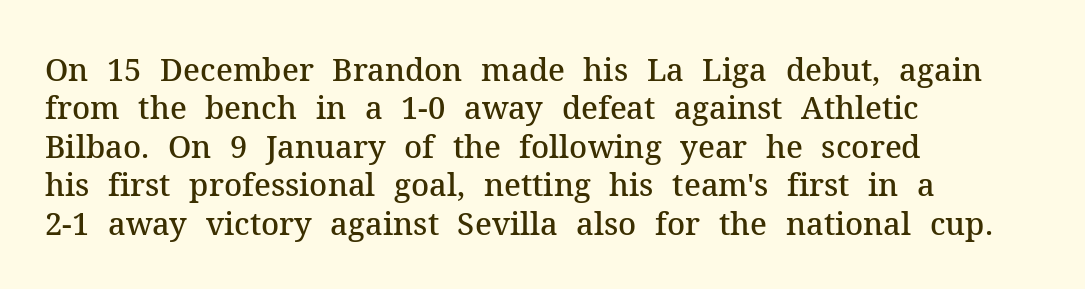
Q: Is the text bold? A: Semi-bold.
Q: Is the text italic (slanted)? A: No, it is upright.
Q: Is the typeface a serif or a sans-serif typeface? A: Serif.
Q: Is the text underlined? A: No.
Q: How is the paragraph aligned? A: Left-aligned.
Q: Is the spacing between letters normal or unusually wide? A: Normal.
Q: Width (condensed, normal, or wide)? A: Normal.
Q: Stroke contrast? A: Medium.
Q: x-height? A: Medium.
Q: Monospaced? A: No.
